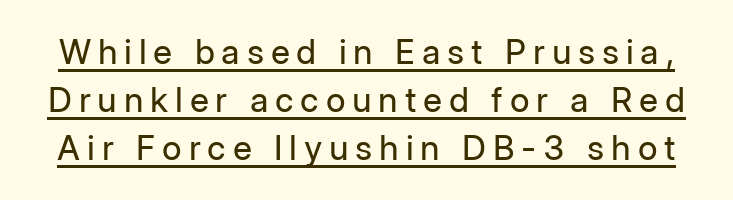
{"serif": "no", "italic": "no", "bold": "no", "weight": "regular", "width": "normal", "stroke_contrast": "low", "x_height": "medium", "monospaced": "no", "underline": "yes", "line_spacing": "normal", "line_spacing_ratio": 1.41, "letter_spacing": "wide", "letter_spacing_em": 0.2, "glyph_px": 34}
